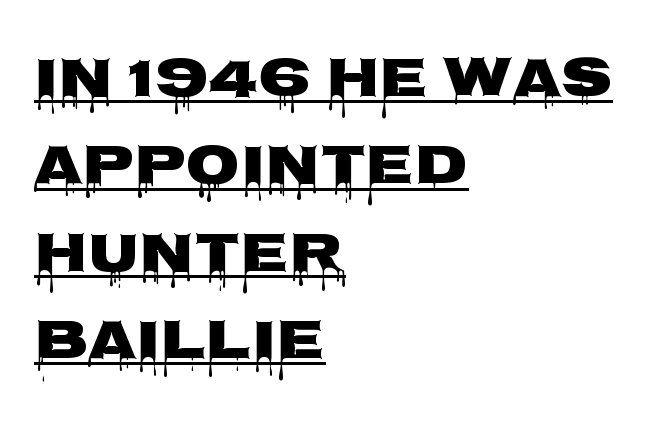
{"serif": "no", "italic": "no", "width": "wide", "stroke_contrast": "low", "x_height": "large", "monospaced": "no", "underline": "yes", "align": "left", "line_spacing": "normal", "line_spacing_ratio": 1.56, "letter_spacing": "normal", "letter_spacing_em": 0.0, "glyph_px": 56}
